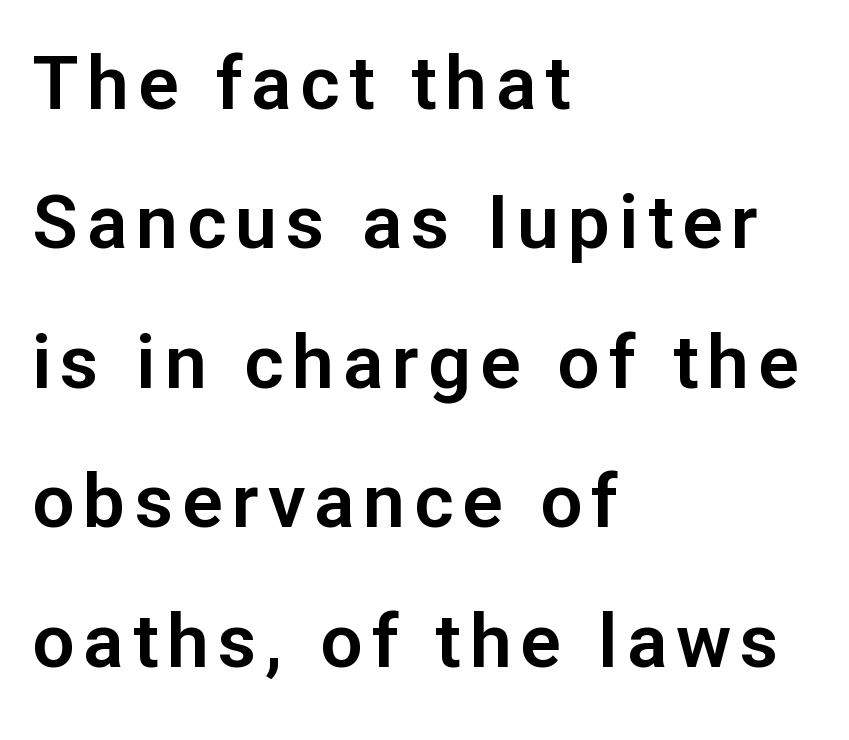
The gap between lines stays unmarked. Think of a printed novel: that variable character pitch is what you see here. To sum up the face: it is a sans, with no serifs. Teacher's note: observe the even left margin — that is flush-left alignment.
